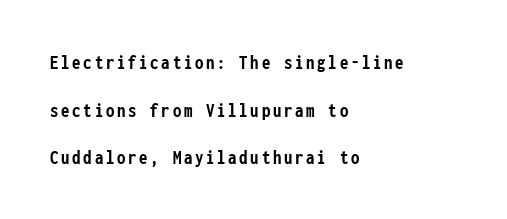
Q: Is the text bold? A: Yes.
Q: Is the text italic (slanted)? A: No, it is upright.
Q: Is the text underlined? A: No.
Q: How is the paragraph aligned? A: Left-aligned.
Q: Is the spacing between lines tight, normal or loose? A: Loose.
